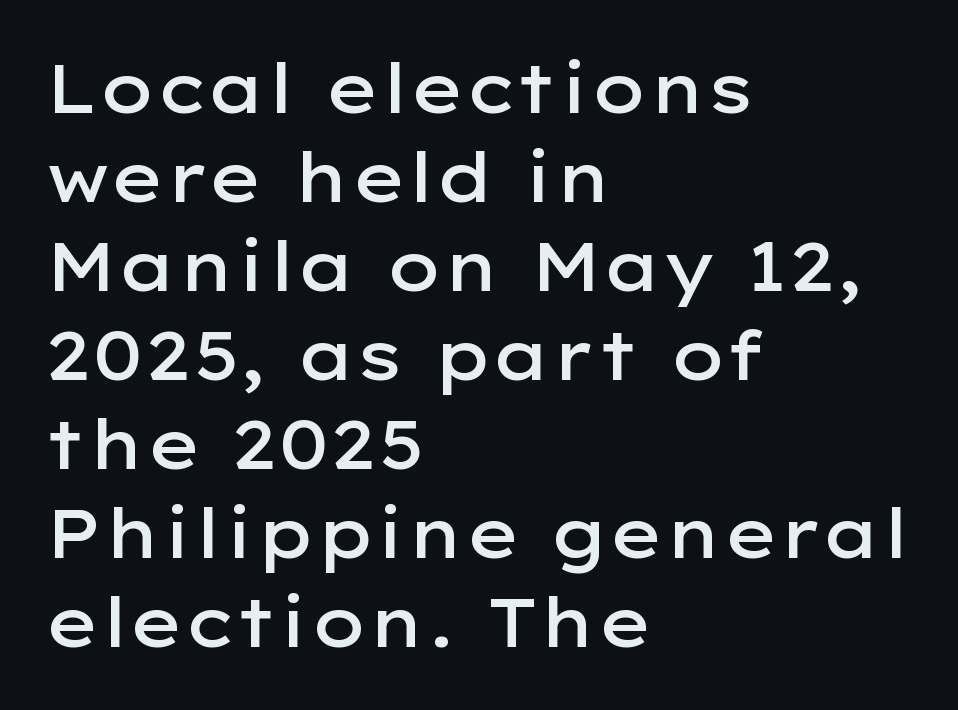
The image shows 68 px semibold, wide sans-serif type, upright; set left-aligned, normal line spacing (1.31x), normal letter spacing, not underlined; low stroke contrast and a medium x-height.
